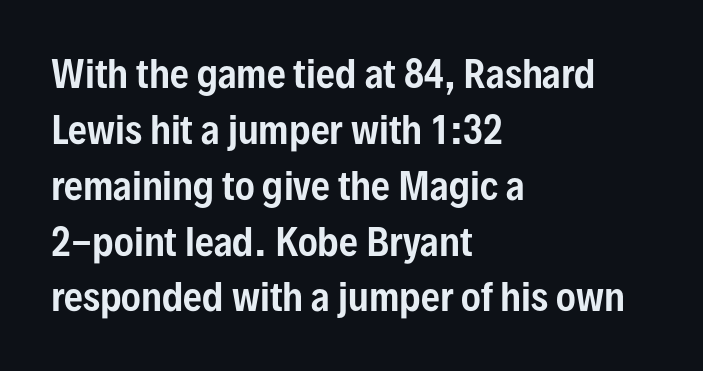
Q: Is the text italic (slanted)? A: No, it is upright.
Q: Is the typeface a serif or a sans-serif typeface? A: Sans-serif.
Q: Is the text underlined? A: No.
Q: How is the paragraph aligned? A: Left-aligned.
Q: Is the spacing between letters normal or unusually wide? A: Normal.
Q: Is the spacing between lines tight, normal or loose? A: Normal.
Q: Width (condensed, normal, or wide)? A: Condensed.
Q: Stroke contrast? A: Low.
Q: x-height? A: Medium.
Q: Monospaced? A: No.
